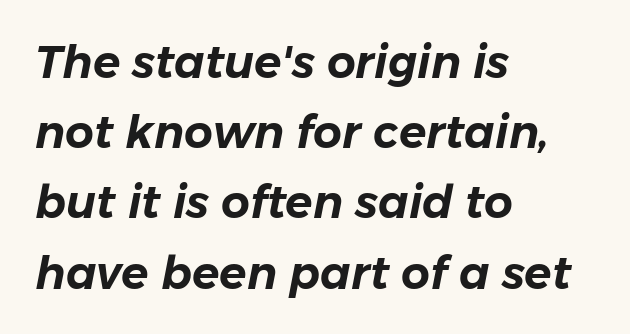
{"italic": "yes", "lean": "right", "slant_degrees": 11, "width": "normal", "stroke_contrast": "low", "x_height": "medium", "monospaced": "no", "underline": "no", "align": "left", "line_spacing": "normal", "line_spacing_ratio": 1.56, "letter_spacing": "normal", "letter_spacing_em": 0.0, "glyph_px": 45}
